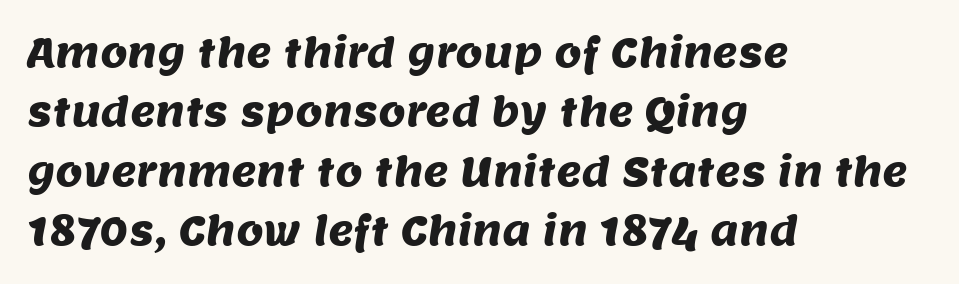
This is sans-serif lettering, the kind often seen on screens and signage. Tracking here is standard; glyphs follow each other at the usual distance. Where is the straight margin? On the left. Descender tails drop into unmarked territory. You could not count columns in this text — the font is proportionally spaced.
